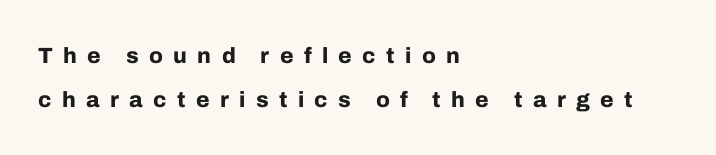
Plenty of ink on the page — the face is bold. Nope, not italic — everything's standing straight. The setting favours the left margin, as ordinary paragraphs usually do. Glance below the letters and you will spot only blank space. Tracking value appears strongly positive — letters spread wide.
